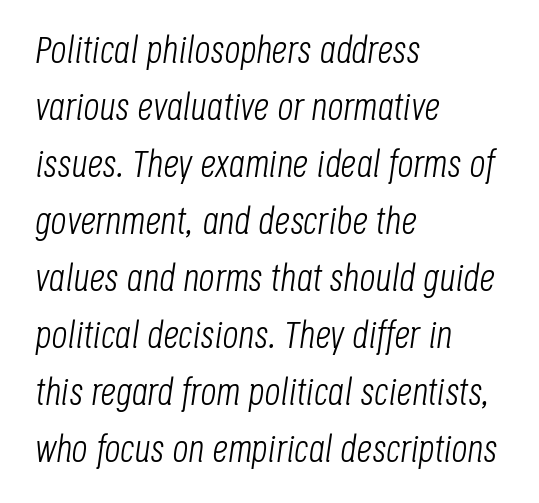
Q: Is the text bold? A: No.
Q: Is the text italic (slanted)? A: Yes, it leans right by about 8 degrees.
Q: Is the text underlined? A: No.
Q: How is the paragraph aligned? A: Left-aligned.
Q: Is the spacing between letters normal or unusually wide? A: Normal.
Q: Is the spacing between lines tight, normal or loose? A: Normal.
Q: Width (condensed, normal, or wide)? A: Condensed.
Q: Stroke contrast? A: Low.
Q: x-height? A: Large.
Q: Monospaced? A: No.
